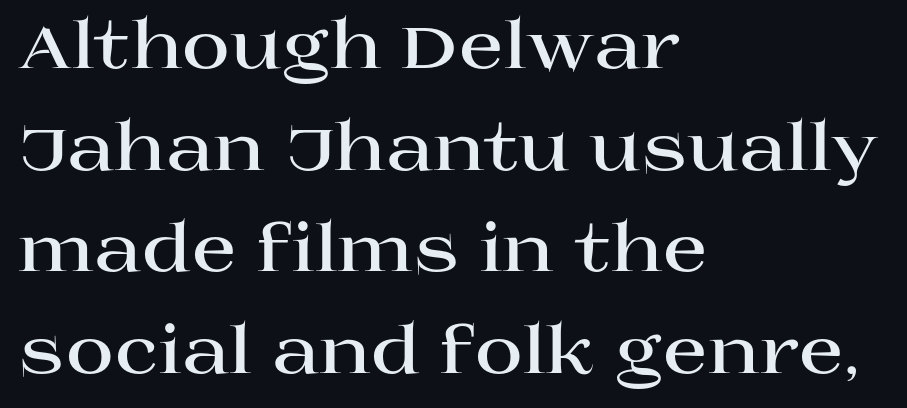
{"serif": "yes", "italic": "no", "bold": "yes", "weight": "bold", "width": "wide", "stroke_contrast": "high", "x_height": "large", "monospaced": "no", "underline": "no", "align": "left", "line_spacing": "normal", "line_spacing_ratio": 1.54, "letter_spacing": "normal", "letter_spacing_em": 0.0, "glyph_px": 66}
